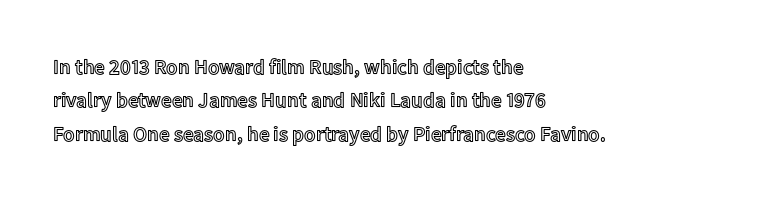
{"italic": "no", "underline": "no", "align": "left", "line_spacing": "normal", "line_spacing_ratio": 1.59, "letter_spacing": "normal", "letter_spacing_em": 0.0, "glyph_px": 21}
